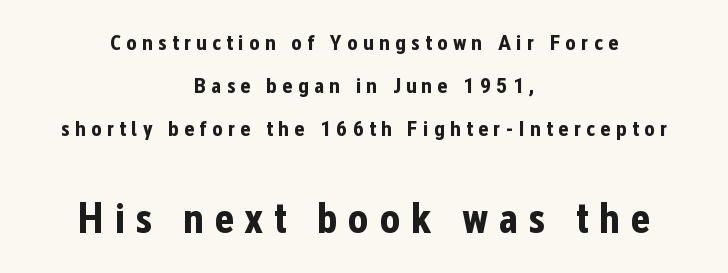
Q: Is the text bold? A: Yes.
Q: Is the text italic (slanted)? A: No, it is upright.
Q: Is the typeface a serif or a sans-serif typeface? A: Sans-serif.
Q: Is the text underlined? A: No.
Q: How is the paragraph aligned? A: Centered.
Q: Is the spacing between letters normal or unusually wide? A: Unusually wide.
Q: Is the spacing between lines tight, normal or loose? A: Loose.
Q: Which block of text is set in a larger size, the first (top) or the second (bottom)? A: The second (bottom) one.
Q: Width (condensed, normal, or wide)? A: Condensed.
Q: Stroke contrast? A: Low.
Q: x-height? A: Medium.
Q: Monospaced? A: No.
